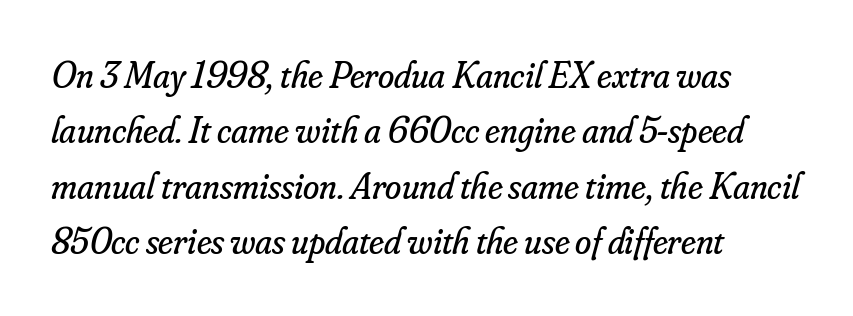
The image shows 37 px regular-weight serif type, italic (leaning right); set left-aligned, normal line spacing (1.5x), normal letter spacing, not underlined; low stroke contrast and a small x-height.
